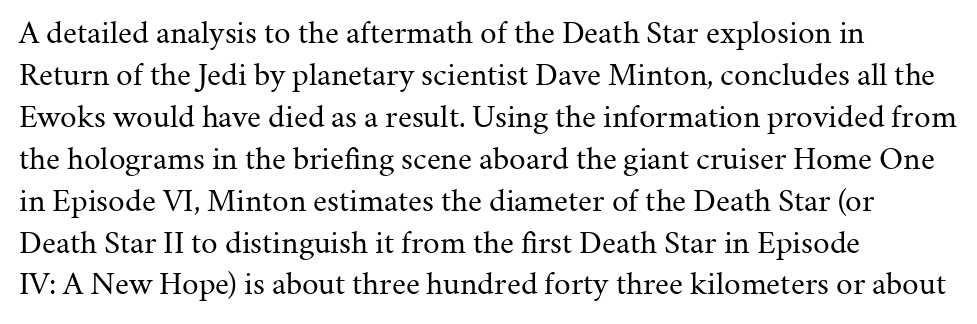
Q: Is the text bold? A: No.
Q: Is the text italic (slanted)? A: No, it is upright.
Q: Is the typeface a serif or a sans-serif typeface? A: Serif.
Q: Is the text underlined? A: No.
Q: How is the paragraph aligned? A: Left-aligned.
Q: Is the spacing between letters normal or unusually wide? A: Normal.
Q: Is the spacing between lines tight, normal or loose? A: Normal.
Q: Width (condensed, normal, or wide)? A: Normal.
Q: Stroke contrast? A: Medium.
Q: x-height? A: Medium.
Q: Monospaced? A: No.
